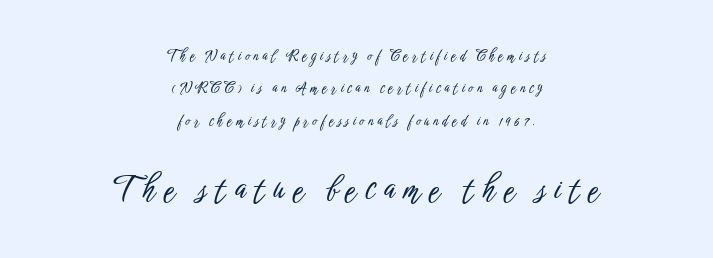
In terms of letterform style, serifs are entirely absent. Glance below the letters and you will spot only blank space. Between one letter and the next there's a generous, obvious gap. The lines are quadded center. Note the varied advance widths — an 'i' is clearly narrower than an 'm'. The later block is typeset at a bigger size than the earlier block.
